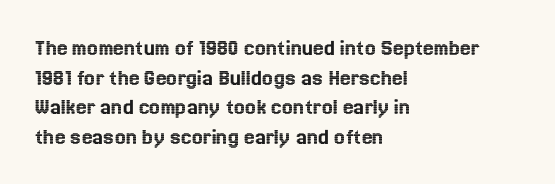
The image shows 24 px text type, upright; set left-aligned, line spacing 1.23x, normal letter spacing, not underlined.
